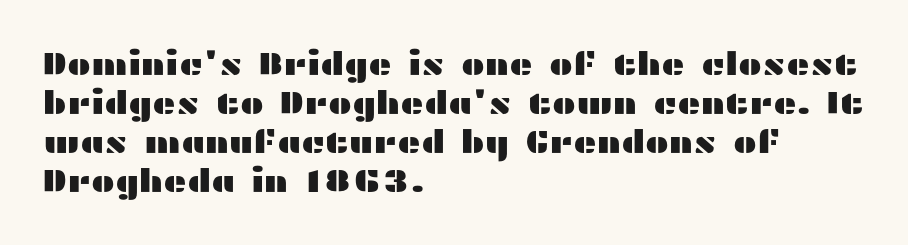
The image shows 32 px wide sans-serif type, upright; set left-aligned, line spacing 1.22x, normal letter spacing, not underlined; medium stroke contrast and a medium x-height.
